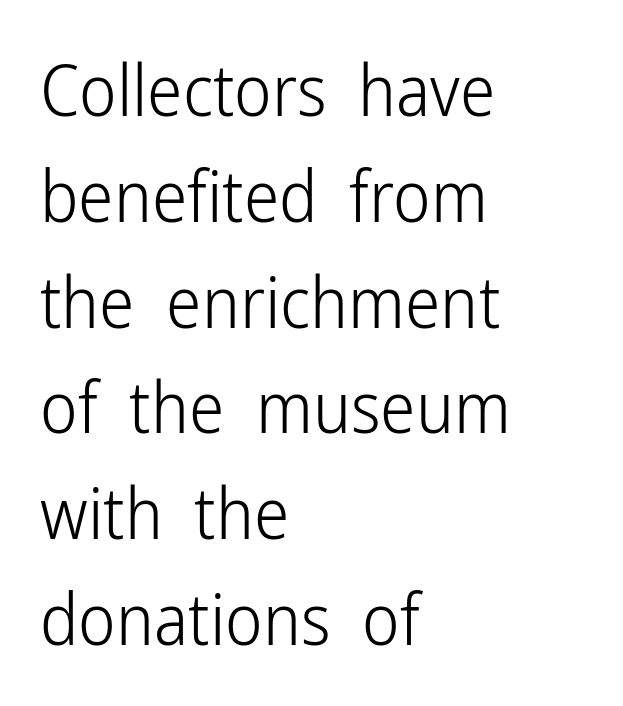
The rendering uses natural spacing where letterforms have individual widths. Honestly, the letter spacing is just normal — you wouldn't notice it. The cut favours lightness, reaching ordinary text weight at its darkest. Where is the straight margin? On the left. Reading down the column, the eye jumps a familiar distance to each next line. This sample uses an upright cut, with every glyph sitting square on the baseline.
